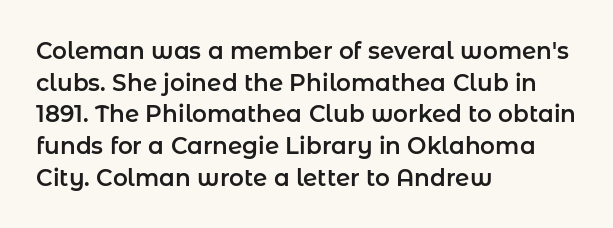
The image shows 23 px text type, upright; set left-aligned, normal line spacing (1.38x), normal letter spacing, not underlined.
